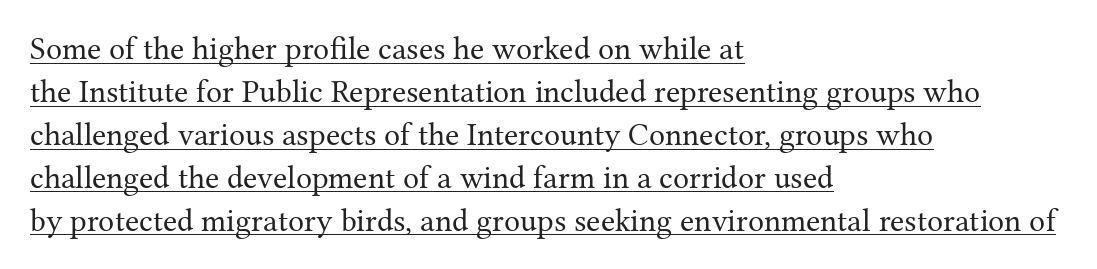
The image shows 32 px regular-weight serif type, upright; set left-aligned, normal line spacing (1.34x), normal letter spacing, underlined; medium stroke contrast and a medium x-height.
